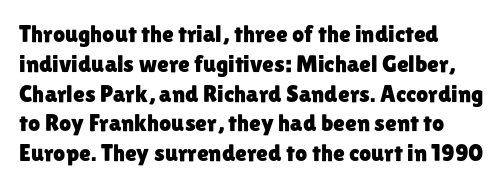
Every stem runs plumb, perpendicular to the baseline. Clear beneath every line of the passage. Observe the ordinary spacing: letters are neighbours, not strangers.
